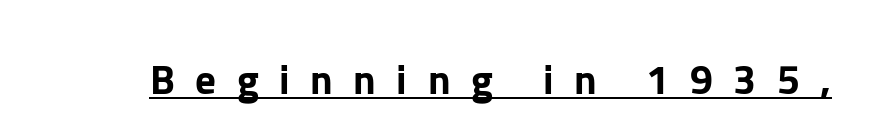
In terms of posture, this sample is upright. Character widths vary here, with narrow letters taking less room than wide ones. This rendering widens character spacing well past its baseline value. The lettering is marked with a stroke running underneath it. Examine the stroke ends and you'll find no serifs.
